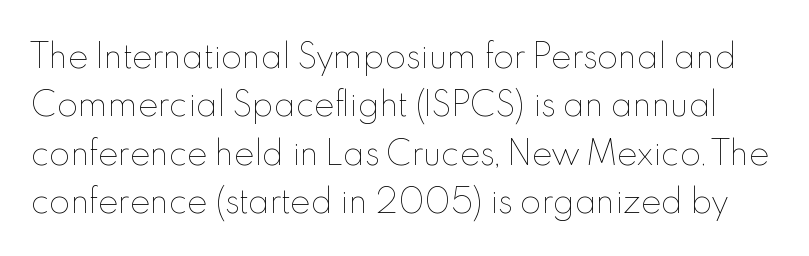
The image shows 31 px thin type, upright; set normal line spacing (1.56x), normal letter spacing, not underlined; a small x-height.
